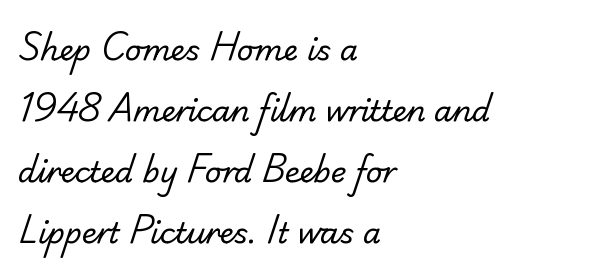
The rendering uses natural spacing where letterforms have individual widths. The characters are drawn with everyday or finer stroke widths. Grotesque or geometric, the face here clearly has no serifs. If you drew a ruler down the left edge, every line would touch it. No word sits above an underline. The horizontal fit of the characters is conventional and even.
